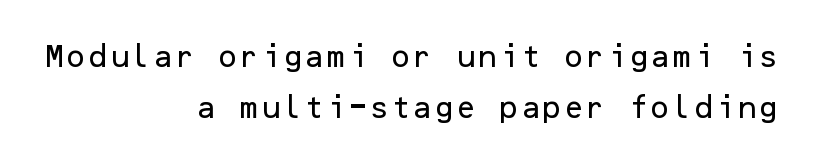
The image shows 25 px text type, upright; set right-aligned, loose line spacing (2.05x), normal letter spacing, not underlined.
